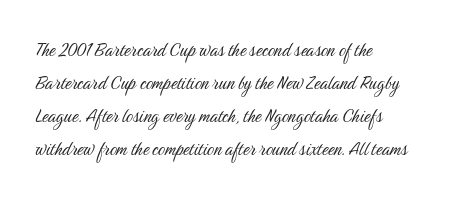
In terms of leading, this rendering sits right in the middle. Stems here are at most as thick as an everyday book face. Letter spacing: default.
